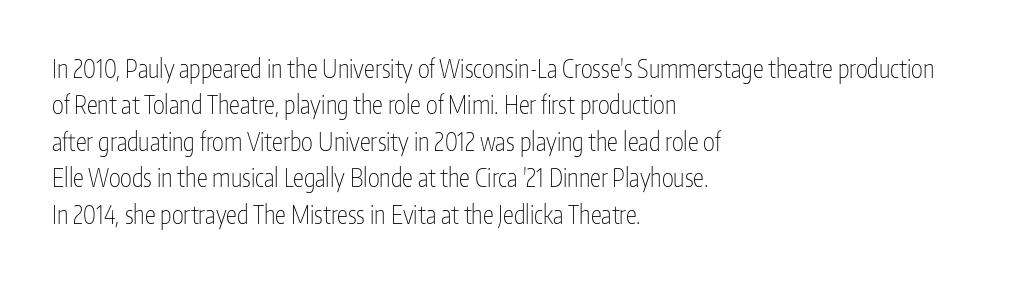
Q: Is the text bold? A: No.
Q: Is the text italic (slanted)? A: No, it is upright.
Q: Is the text underlined? A: No.
Q: How is the paragraph aligned? A: Left-aligned.
Q: Is the spacing between letters normal or unusually wide? A: Normal.
Q: Is the spacing between lines tight, normal or loose? A: Normal.
